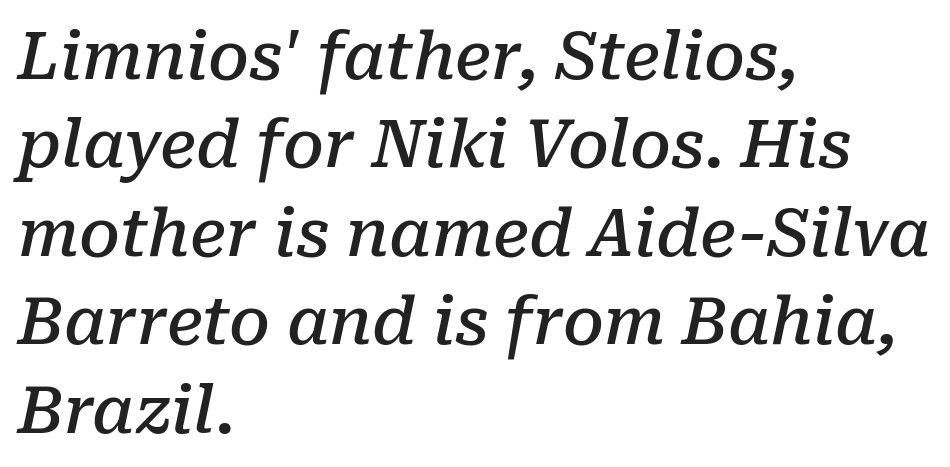
The image shows 65 px semibold serif type, italic (leaning right); set left-aligned, normal line spacing (1.36x), normal letter spacing, not underlined; low stroke contrast and a medium x-height.
